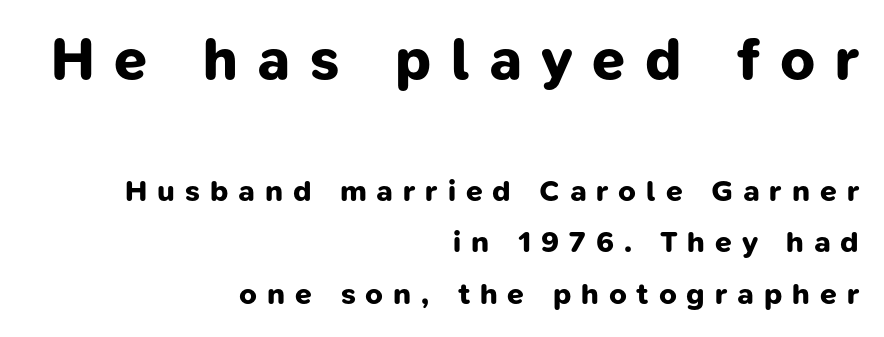
{"serif": "no", "bold": "yes", "weight": "bold", "width": "normal", "stroke_contrast": "low", "x_height": "medium", "monospaced": "no", "underline": "no", "align": "right", "line_spacing_ratio": 1.71, "letter_spacing": "wide", "letter_spacing_em": 0.33, "larger_block": "first", "size_ratio": 1.97, "glyph_px": 59}
